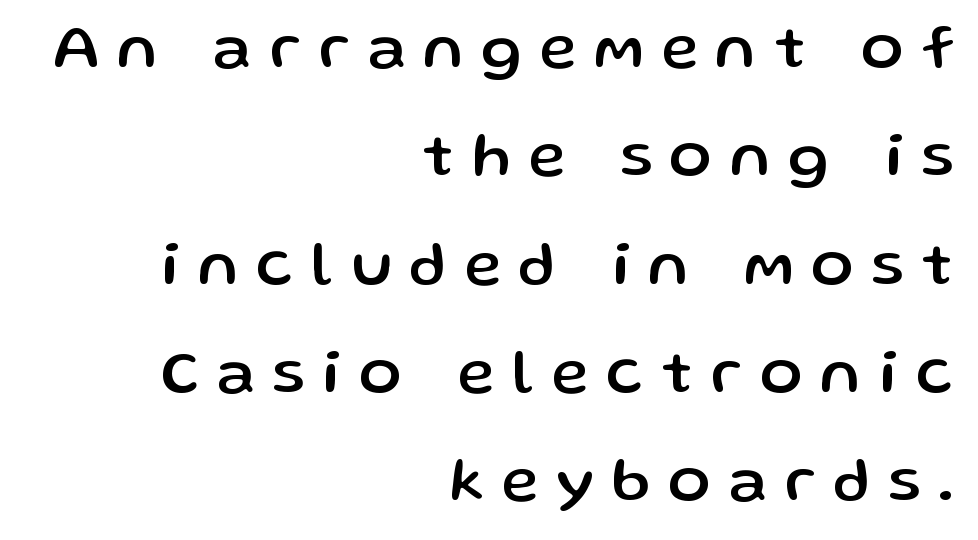
{"serif": "no", "italic": "no", "width": "normal", "stroke_contrast": "low", "x_height": "medium", "monospaced": "no", "underline": "no", "align": "right", "line_spacing_ratio": 1.72, "letter_spacing": "wide", "letter_spacing_em": 0.29, "glyph_px": 63}
